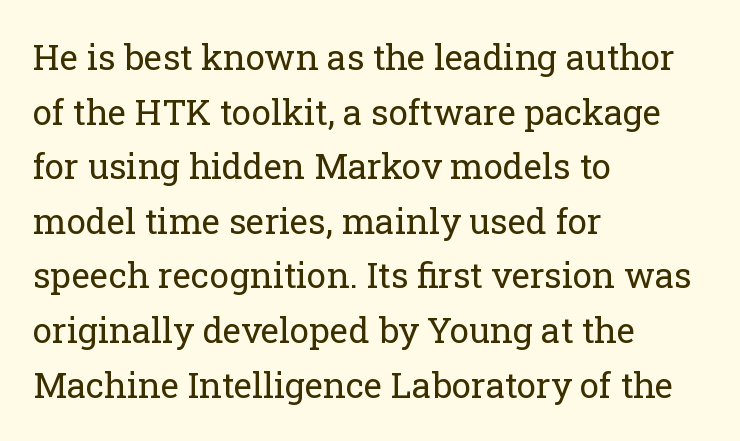
The image shows 35 px regular-weight serif type, upright; set left-aligned, normal line spacing (1.56x), normal letter spacing, not underlined; low stroke contrast and a medium x-height.
